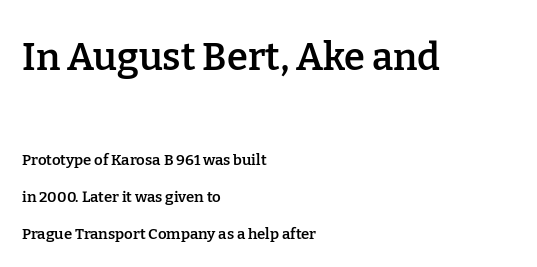
Q: Is the text bold? A: Semi-bold.
Q: Is the text italic (slanted)? A: No, it is upright.
Q: Is the typeface a serif or a sans-serif typeface? A: Serif.
Q: Is the text underlined? A: No.
Q: How is the paragraph aligned? A: Left-aligned.
Q: Is the spacing between letters normal or unusually wide? A: Normal.
Q: Is the spacing between lines tight, normal or loose? A: Loose.
Q: Which block of text is set in a larger size, the first (top) or the second (bottom)? A: The first (top) one.
Q: Width (condensed, normal, or wide)? A: Normal.
Q: Stroke contrast? A: Low.
Q: x-height? A: Medium.
Q: Monospaced? A: No.
